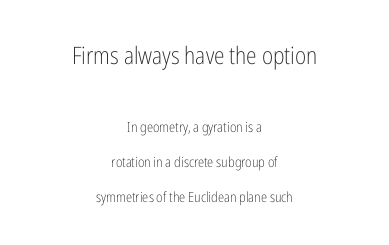
Q: Is the text bold? A: No.
Q: Is the text italic (slanted)? A: No, it is upright.
Q: Is the text underlined? A: No.
Q: How is the paragraph aligned? A: Centered.
Q: Is the spacing between letters normal or unusually wide? A: Normal.
Q: Is the spacing between lines tight, normal or loose? A: Loose.
Q: Which block of text is set in a larger size, the first (top) or the second (bottom)? A: The first (top) one.
